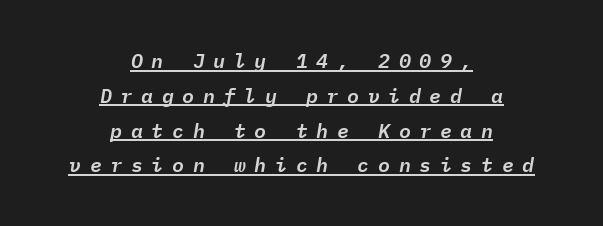
The image shows 20 px text type, italic (leaning right); set centered, line spacing 1.74x, unusually wide letter spacing (+0.43 em), underlined.
